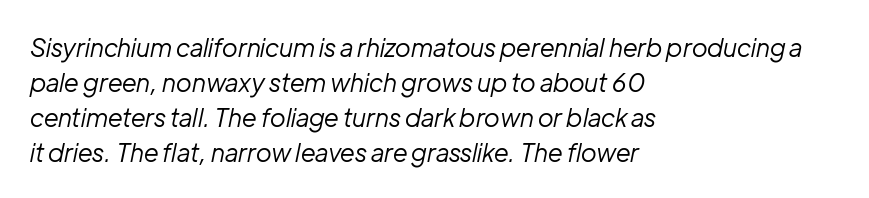
{"italic": "yes", "lean": "right", "slant_degrees": 12, "bold": "no", "underline": "no", "align": "left", "line_spacing": "normal", "line_spacing_ratio": 1.4, "letter_spacing": "normal", "letter_spacing_em": 0.0, "glyph_px": 25}
